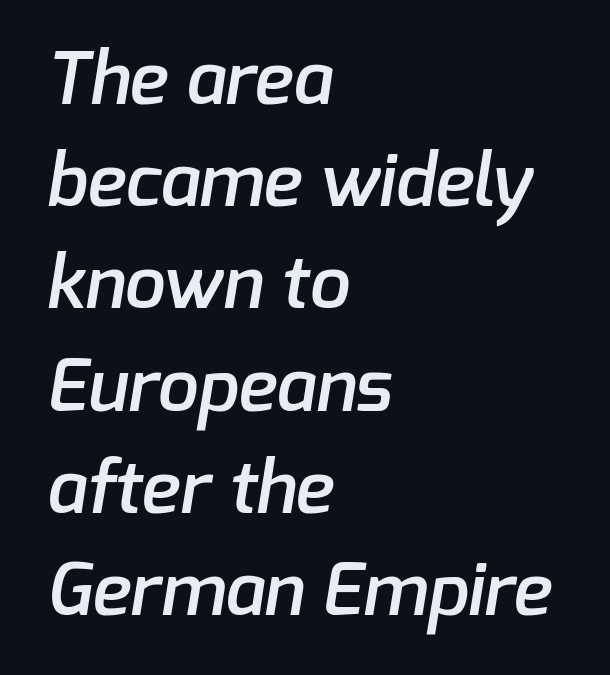
{"serif": "no", "bold": "semi", "weight": "semibold", "width": "normal", "stroke_contrast": "low", "x_height": "medium", "monospaced": "no", "underline": "no", "align": "left", "line_spacing": "normal", "line_spacing_ratio": 1.4, "letter_spacing": "normal", "letter_spacing_em": 0.0, "glyph_px": 73}
